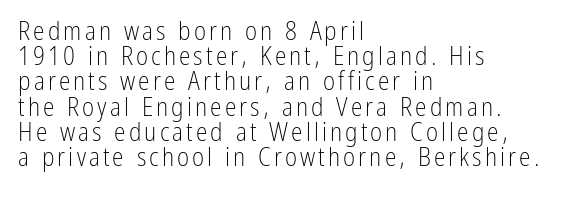
The image shows 26 px text type, upright; set left-aligned, tight line spacing (0.97x), not underlined.
